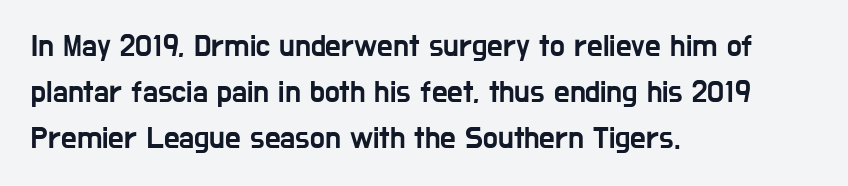
Do the characters align in a grid? No, the font is proportional. The letters carry no serifs — their stems end cleanly without finishing strokes. The leading is moderate, giving the passage an even texture. This rendering uses left alignment, leaving the right contour irregular. The words here are not underlined. In terms of posture, this sample is upright.
